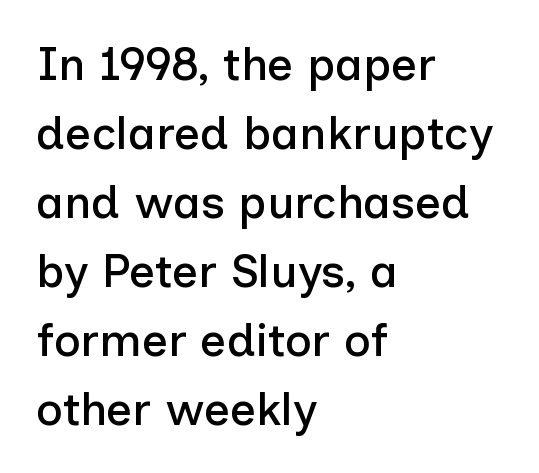
Q: Is the text italic (slanted)? A: No, it is upright.
Q: Is the typeface a serif or a sans-serif typeface? A: Sans-serif.
Q: Is the text underlined? A: No.
Q: How is the paragraph aligned? A: Left-aligned.
Q: Is the spacing between letters normal or unusually wide? A: Normal.
Q: Is the spacing between lines tight, normal or loose? A: Normal.
Q: Width (condensed, normal, or wide)? A: Normal.
Q: Stroke contrast? A: Low.
Q: x-height? A: Medium.
Q: Monospaced? A: No.
